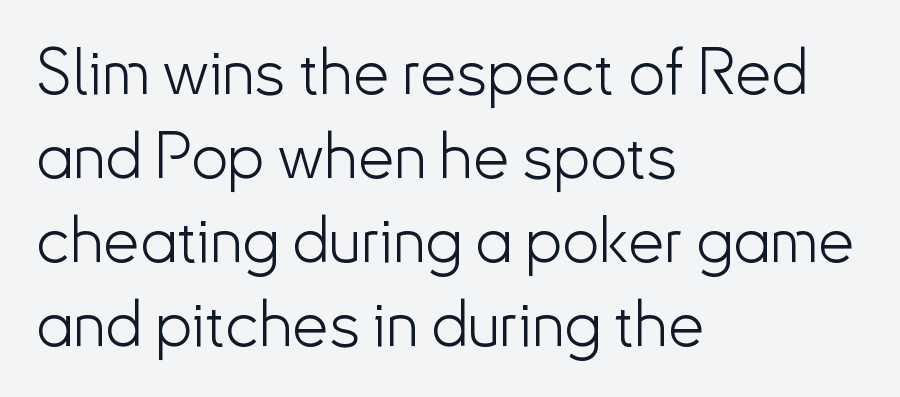
The strokes are not fattened; the text isn't bold. It's the straight-up-and-down kind of type. Students, note that the glyphs here touch the page at normal intervals. The typeface chosen for these lines omits serifs. The paragraph has a hard left edge and a soft right edge. No word sits above an underline.
